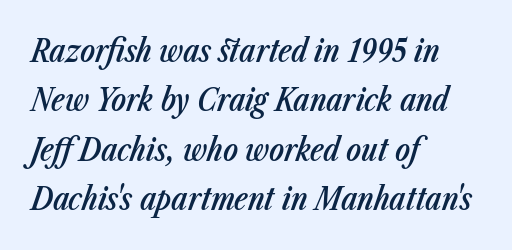
Q: Is the text bold? A: Semi-bold.
Q: Is the text italic (slanted)? A: Yes, it leans right by about 23 degrees.
Q: Is the text underlined? A: No.
Q: How is the paragraph aligned? A: Left-aligned.
Q: Is the spacing between letters normal or unusually wide? A: Normal.
Q: Is the spacing between lines tight, normal or loose? A: Normal.
Q: Width (condensed, normal, or wide)? A: Condensed.
Q: Stroke contrast? A: Low.
Q: x-height? A: Medium.
Q: Monospaced? A: No.
